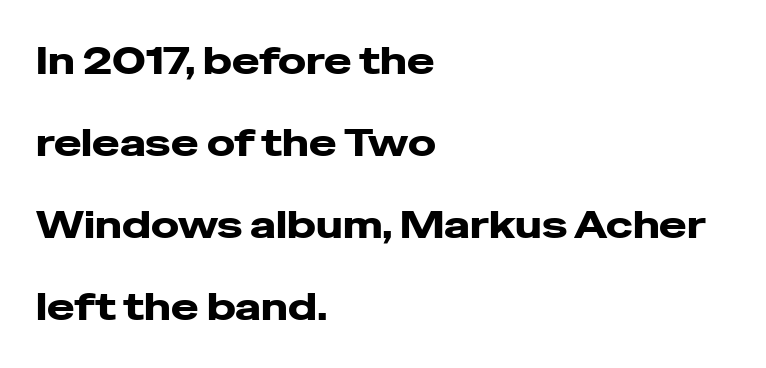
Q: Is the text bold? A: Yes.
Q: Is the text italic (slanted)? A: No, it is upright.
Q: Is the typeface a serif or a sans-serif typeface? A: Sans-serif.
Q: Is the text underlined? A: No.
Q: How is the paragraph aligned? A: Left-aligned.
Q: Is the spacing between letters normal or unusually wide? A: Normal.
Q: Is the spacing between lines tight, normal or loose? A: Loose.
Q: Width (condensed, normal, or wide)? A: Wide.
Q: Stroke contrast? A: Low.
Q: x-height? A: Medium.
Q: Monospaced? A: No.
